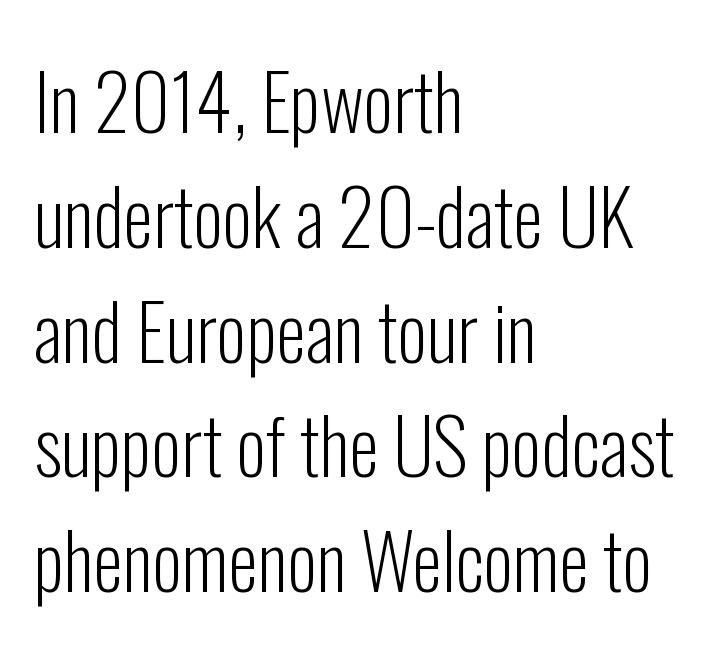
Stem width sits at or under what a default text font uses. Look at the tracking — it's just the regular setting, nothing added. Note the varied advance widths — an 'i' is clearly narrower than an 'm'. Quick note: interline space is typical. The space directly below the letters is spotless. The paragraph shown leans on its left margin.
